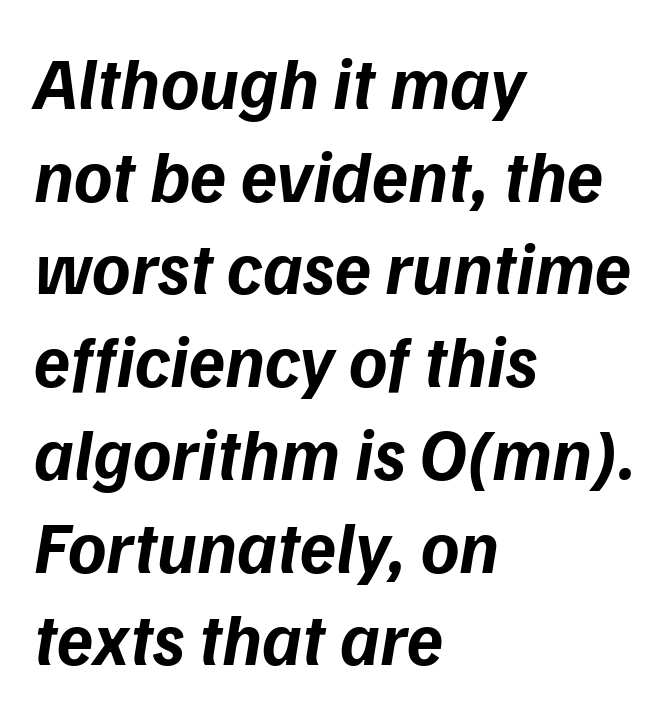
{"italic": "yes", "lean": "right", "slant_degrees": 9, "bold": "yes", "weight": "bold", "width": "normal", "stroke_contrast": "low", "x_height": "medium", "monospaced": "no", "underline": "no", "align": "left", "line_spacing": "normal", "line_spacing_ratio": 1.27, "letter_spacing": "normal", "letter_spacing_em": 0.0, "glyph_px": 73}
